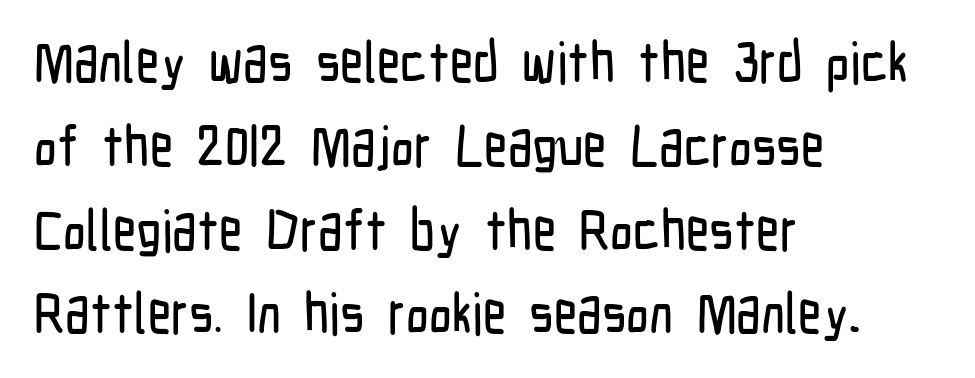
The image shows 57 px condensed sans-serif type, upright; set left-aligned, normal line spacing (1.47x), normal letter spacing, not underlined; low stroke contrast and a medium x-height.
